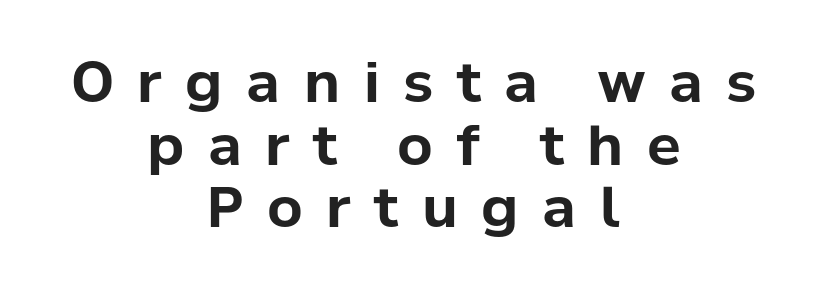
{"serif": "no", "italic": "no", "bold": "yes", "weight": "bold", "width": "normal", "stroke_contrast": "low", "x_height": "medium", "monospaced": "no", "underline": "no", "align": "center", "line_spacing": "tight", "line_spacing_ratio": 1.12, "letter_spacing": "wide", "letter_spacing_em": 0.42, "glyph_px": 56}
